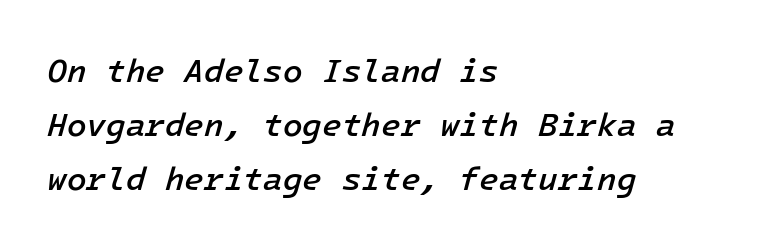
The baseline area is clear. The font is running at a semibold setting, under full bold. Left-aligned paragraph, ragged on the right. The specimen reads as italic at a glance. What's the leading like? Ordinary, nothing unusual. These lines keep a tight, regular rhythm from letter to letter.
